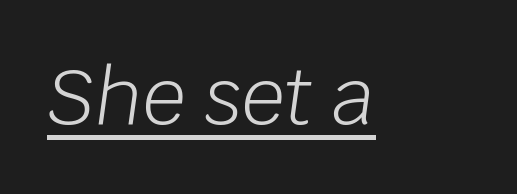
Q: Is the text bold? A: No.
Q: Is the text italic (slanted)? A: Yes, it leans right by about 8 degrees.
Q: Is the text underlined? A: Yes.
Q: Is the spacing between letters normal or unusually wide? A: Normal.
Q: Width (condensed, normal, or wide)? A: Normal.
Q: Stroke contrast? A: Low.
Q: x-height? A: Large.
Q: Monospaced? A: No.
